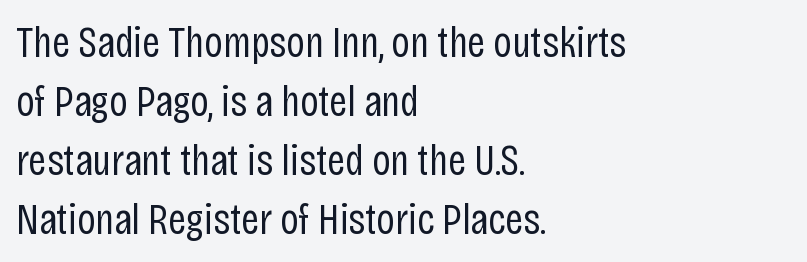
{"serif": "no", "italic": "no", "bold": "no", "weight": "regular", "width": "condensed", "stroke_contrast": "low", "x_height": "large", "monospaced": "no", "underline": "no", "align": "left", "line_spacing": "normal", "line_spacing_ratio": 1.34, "letter_spacing": "normal", "letter_spacing_em": 0.0, "glyph_px": 44}
